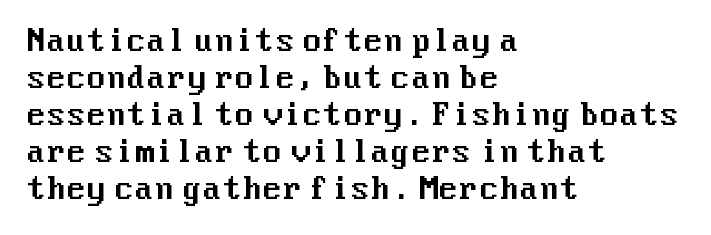
Q: Is the text italic (slanted)? A: No, it is upright.
Q: Is the typeface a serif or a sans-serif typeface? A: Sans-serif.
Q: Is the text underlined? A: No.
Q: How is the paragraph aligned? A: Left-aligned.
Q: Is the spacing between letters normal or unusually wide? A: Normal.
Q: Is the spacing between lines tight, normal or loose? A: Normal.
Q: Width (condensed, normal, or wide)? A: Normal.
Q: Stroke contrast? A: Medium.
Q: x-height? A: Medium.
